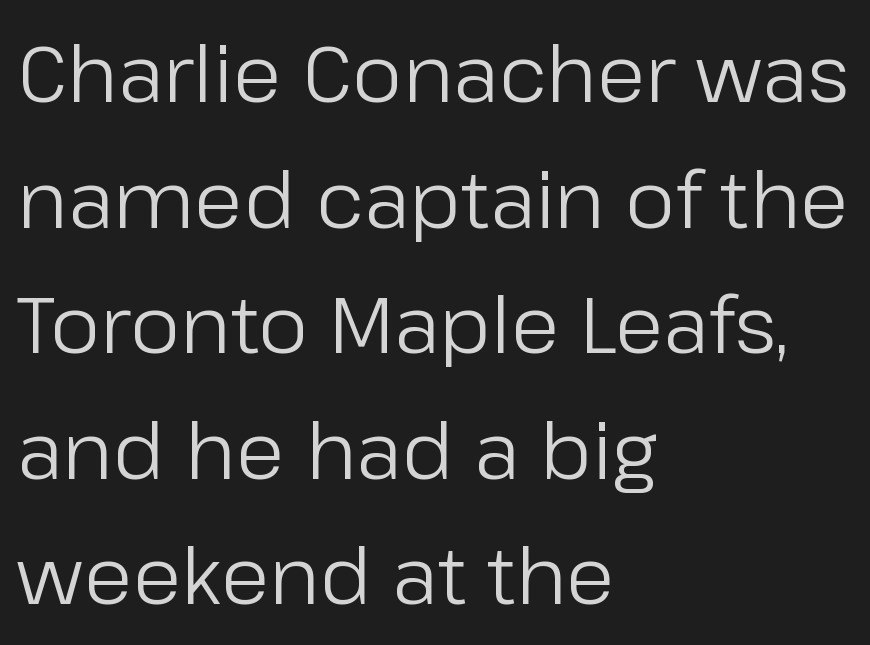
In terms of letterform style, serifs are entirely absent. The tracking reads as untouched default to a designer's eye. The cut favours lightness, reaching ordinary text weight at its darkest. Layout note: lines flush left.
